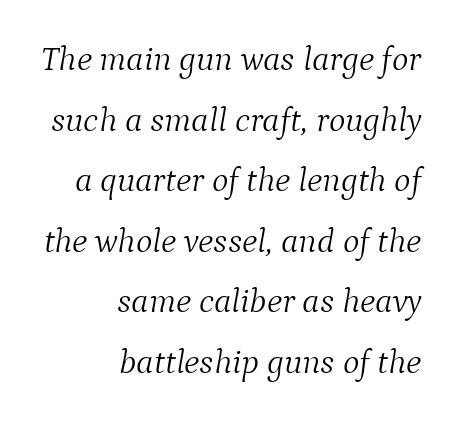
Q: Is the text bold? A: No.
Q: Is the text italic (slanted)? A: Yes, it leans right by about 9 degrees.
Q: Is the typeface a serif or a sans-serif typeface? A: Serif.
Q: Is the text underlined? A: No.
Q: How is the paragraph aligned? A: Right-aligned.
Q: Is the spacing between letters normal or unusually wide? A: Normal.
Q: Width (condensed, normal, or wide)? A: Normal.
Q: Stroke contrast? A: Medium.
Q: x-height? A: Medium.
Q: Monospaced? A: No.
